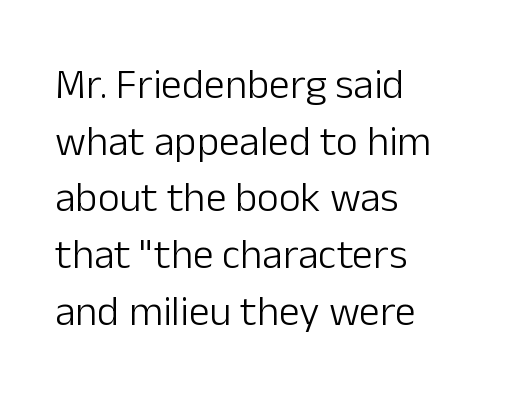
The image shows 42 px light sans-serif type, upright; set left-aligned, normal line spacing (1.35x), normal letter spacing, not underlined; low stroke contrast and a medium x-height.
